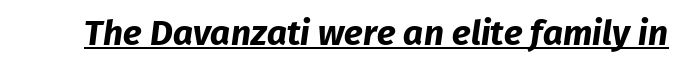
Q: Is the text bold? A: Yes.
Q: Is the typeface a serif or a sans-serif typeface? A: Sans-serif.
Q: Is the text underlined? A: Yes.
Q: Is the spacing between letters normal or unusually wide? A: Normal.
Q: Width (condensed, normal, or wide)? A: Normal.
Q: Stroke contrast? A: Low.
Q: x-height? A: Medium.
Q: Monospaced? A: No.
